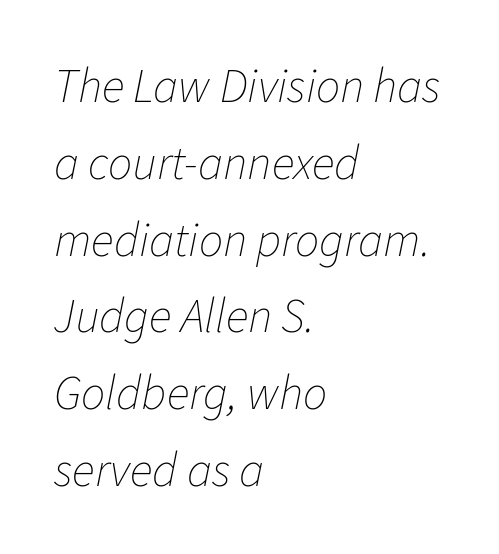
The image shows 48 px thin type, italic (leaning right); set left-aligned, normal line spacing (1.6x), normal letter spacing, not underlined; low stroke contrast and a medium x-height.
